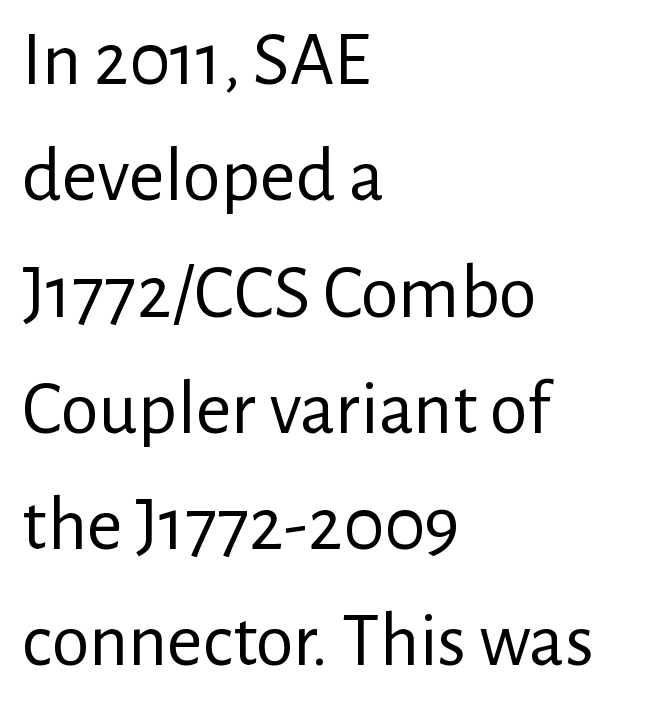
{"serif": "no", "italic": "no", "bold": "no", "weight": "regular", "width": "normal", "stroke_contrast": "low", "x_height": "medium", "monospaced": "no", "underline": "no", "align": "left", "line_spacing": "normal", "line_spacing_ratio": 1.51, "letter_spacing": "normal", "letter_spacing_em": 0.0, "glyph_px": 77}
